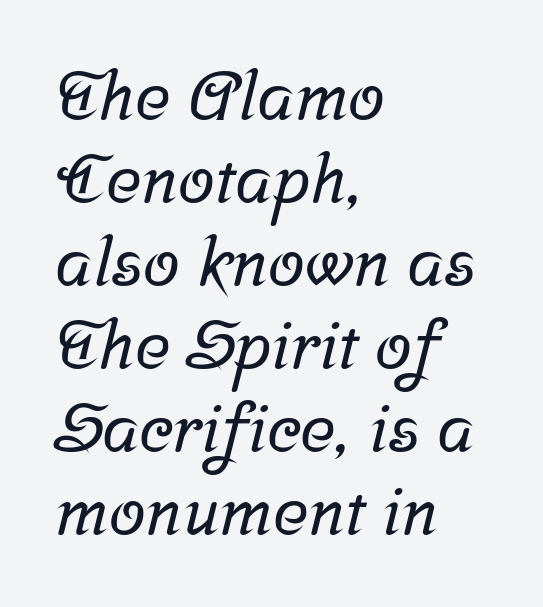
Decoration check: the copy has no underline. The type is set solid horizontally, with unmodified tracking. The rendering uses natural spacing where letterforms have individual widths. One-word summary of the alignment: left.
